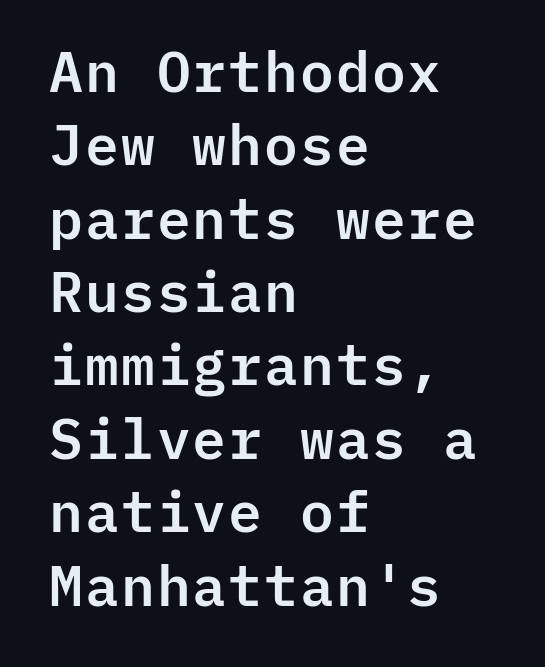
Each row of text sits above clean, open space. The passage shown stacks its lines at a standard gap. A sans-serif font was chosen for this passage. The lines in this sample share a left origin and differ only in where they stop. Every character here occupies the same horizontal width, giving the sample a typewriter-like rhythm. Spacing between characters is what you'd get straight out of the box.
